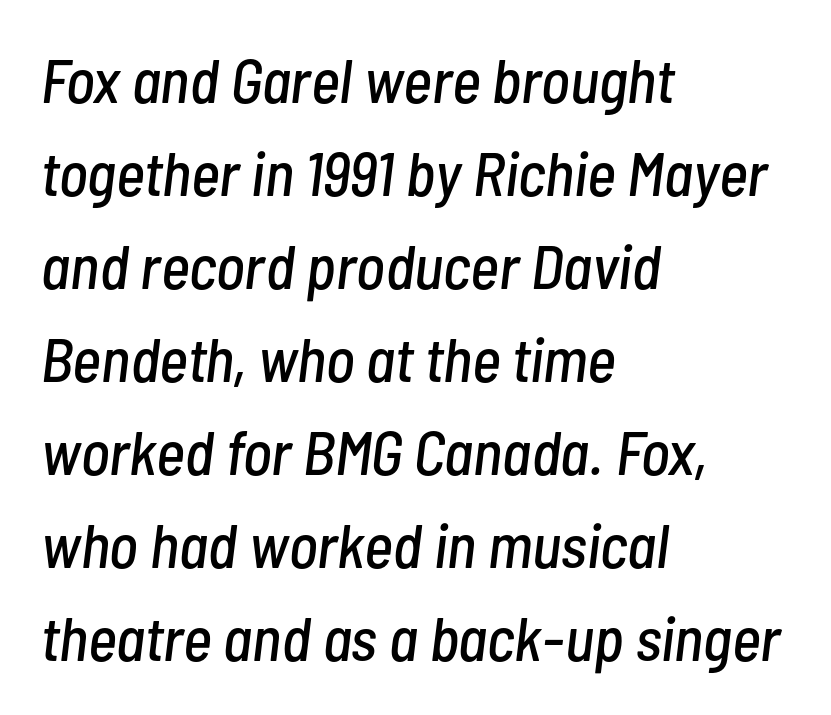
Q: Is the text italic (slanted)? A: Yes, it leans right by about 7 degrees.
Q: Is the text underlined? A: No.
Q: How is the paragraph aligned? A: Left-aligned.
Q: Is the spacing between letters normal or unusually wide? A: Normal.
Q: Is the spacing between lines tight, normal or loose? A: Normal.
Q: Width (condensed, normal, or wide)? A: Condensed.
Q: Stroke contrast? A: Low.
Q: x-height? A: Medium.
Q: Monospaced? A: No.
